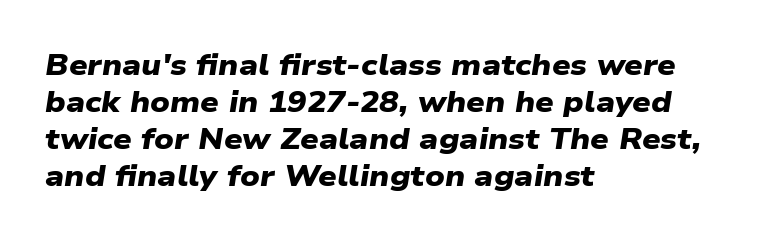
Each letter keeps its own natural width here, so spacing adapts to shape. Compared with typical body copy, the letter spacing here is the same. The words here are not underlined. Note: no serifs on the glyphs. The paragraph shown leans on its left margin. Caption: bold face, heavy strokes.
